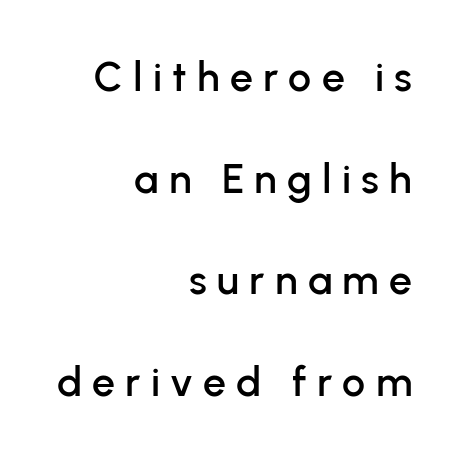
{"serif": "no", "italic": "no", "width": "normal", "stroke_contrast": "low", "x_height": "medium", "monospaced": "no", "underline": "no", "align": "right", "line_spacing": "loose", "line_spacing_ratio": 2.48, "letter_spacing": "wide", "letter_spacing_em": 0.25, "glyph_px": 41}
